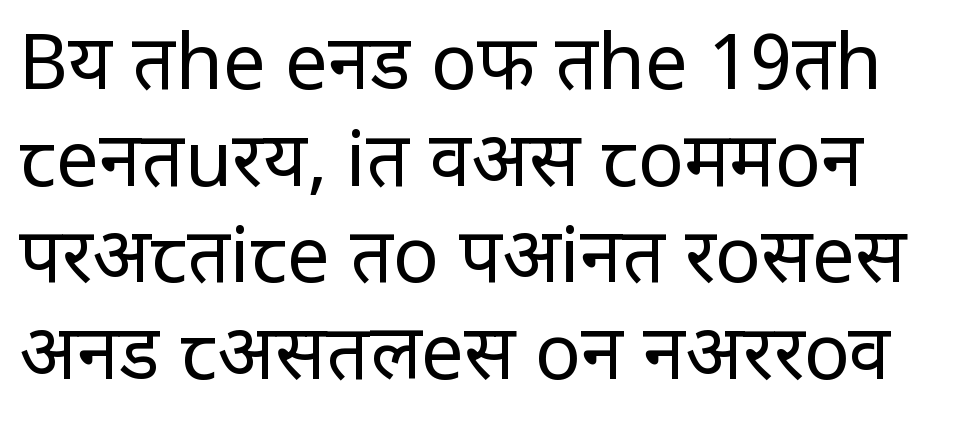
{"serif": "no", "italic": "no", "bold": "no", "weight": "regular", "width": "condensed", "stroke_contrast": "low", "x_height": "large", "monospaced": "no", "underline": "no", "line_spacing": "normal", "line_spacing_ratio": 1.27, "letter_spacing": "normal", "letter_spacing_em": 0.0, "glyph_px": 76}
